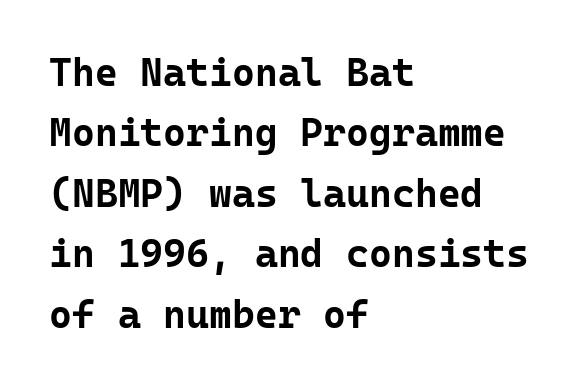
These lines keep a tight, regular rhythm from letter to letter. Is the type bold? Yes — the strokes are clearly thick and heavy. Alignment: flush left. Letterform terminals end flat and unadorned throughout the passage. Do the characters align in a grid? Yes, the font is monospaced. Evenly set lines give the paragraph a standard silhouette.
